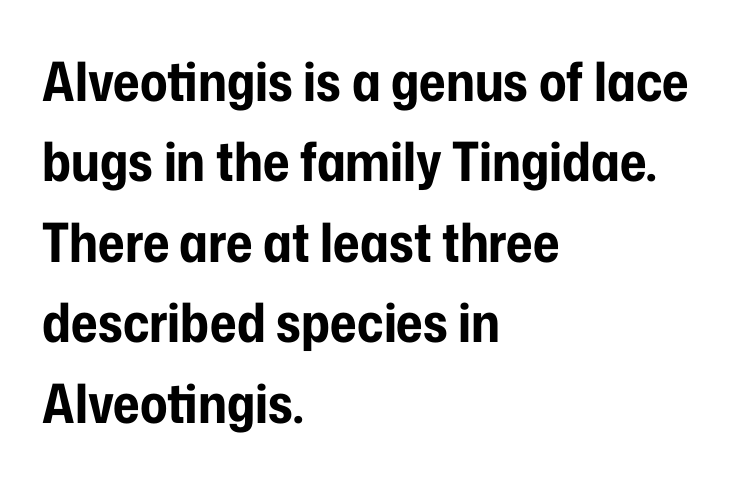
Q: Is the text bold? A: Yes.
Q: Is the text italic (slanted)? A: No, it is upright.
Q: Is the typeface a serif or a sans-serif typeface? A: Sans-serif.
Q: Is the text underlined? A: No.
Q: How is the paragraph aligned? A: Left-aligned.
Q: Is the spacing between letters normal or unusually wide? A: Normal.
Q: Is the spacing between lines tight, normal or loose? A: Normal.
Q: Width (condensed, normal, or wide)? A: Condensed.
Q: Stroke contrast? A: Low.
Q: x-height? A: Medium.
Q: Monospaced? A: No.
